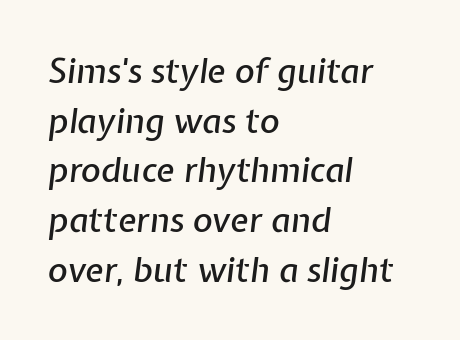
A typesetter would mark this as italic. Has an underline been added? It has not. Leftover space on each line is placed entirely after the last word. This sample uses plain, unmodified letter spacing. Spacing verdict: proportional, widths tailored to each character. Quick note: interline space is typical.
